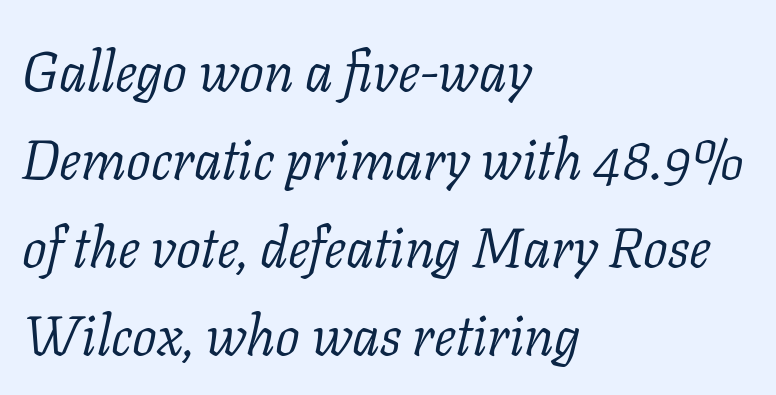
{"serif": "yes", "italic": "yes", "lean": "right", "slant_degrees": 11, "bold": "no", "weight": "light", "width": "normal", "stroke_contrast": "low", "x_height": "medium", "monospaced": "no", "underline": "no", "align": "left", "line_spacing": "normal", "line_spacing_ratio": 1.6, "letter_spacing": "normal", "letter_spacing_em": 0.0, "glyph_px": 55}
